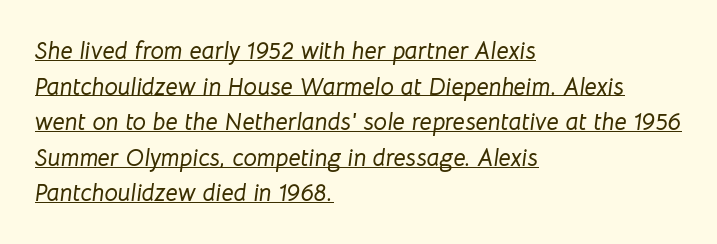
Each line starts at the same left margin while the right side varies. Nothing unusual about the tracking: characters are spaced as the font intends. Observe the lean: these are italic letterforms. The leading is moderate, giving the passage an even texture.
